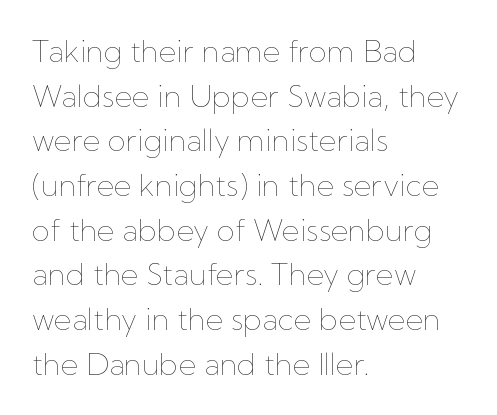
Q: Is the text bold? A: No.
Q: Is the text italic (slanted)? A: No, it is upright.
Q: Is the text underlined? A: No.
Q: How is the paragraph aligned? A: Left-aligned.
Q: Is the spacing between letters normal or unusually wide? A: Normal.
Q: Is the spacing between lines tight, normal or loose? A: Normal.
Q: Width (condensed, normal, or wide)? A: Normal.
Q: Stroke contrast? A: Low.
Q: x-height? A: Medium.
Q: Monospaced? A: No.
